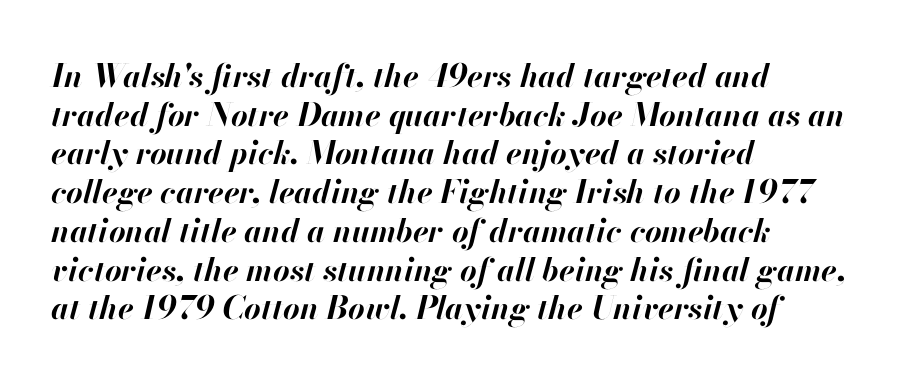
Q: Is the text bold? A: Yes.
Q: Is the text italic (slanted)? A: Yes, it leans right by about 13 degrees.
Q: Is the text underlined? A: No.
Q: How is the paragraph aligned? A: Left-aligned.
Q: Is the spacing between letters normal or unusually wide? A: Normal.
Q: Width (condensed, normal, or wide)? A: Normal.
Q: Stroke contrast? A: High.
Q: x-height? A: Small.
Q: Monospaced? A: No.
